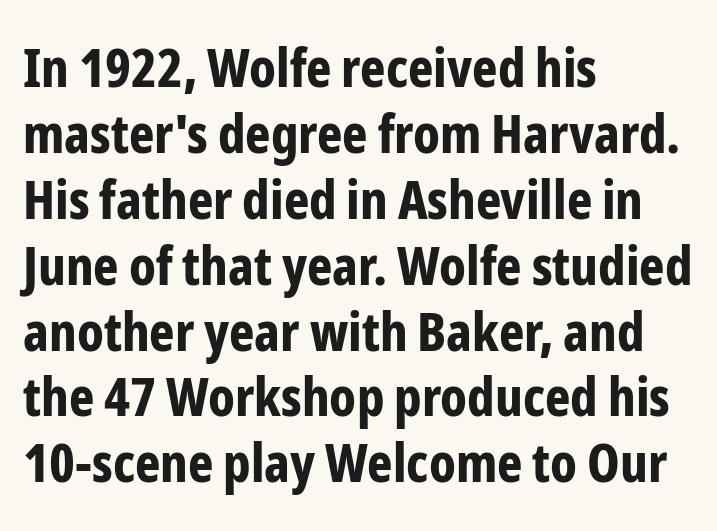
Q: Is the text bold? A: Yes.
Q: Is the text italic (slanted)? A: No, it is upright.
Q: Is the typeface a serif or a sans-serif typeface? A: Sans-serif.
Q: Is the text underlined? A: No.
Q: How is the paragraph aligned? A: Left-aligned.
Q: Is the spacing between letters normal or unusually wide? A: Normal.
Q: Width (condensed, normal, or wide)? A: Condensed.
Q: Stroke contrast? A: Low.
Q: x-height? A: Medium.
Q: Monospaced? A: No.
